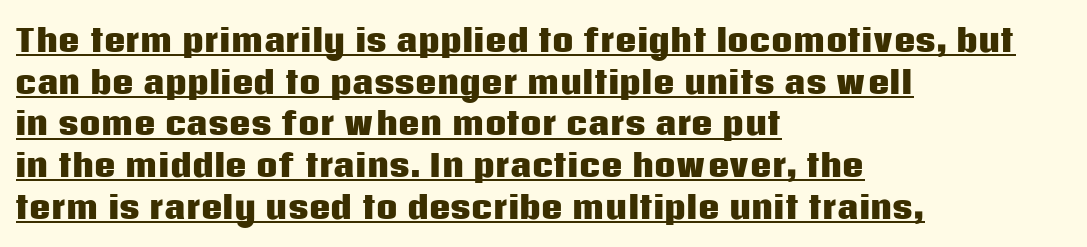
{"serif": "no", "italic": "no", "bold": "yes", "weight": "heavy", "width": "normal", "stroke_contrast": "low", "x_height": "large", "monospaced": "no", "underline": "yes", "align": "left", "line_spacing": "normal", "line_spacing_ratio": 1.39, "letter_spacing": "normal", "letter_spacing_em": 0.0, "glyph_px": 30}
